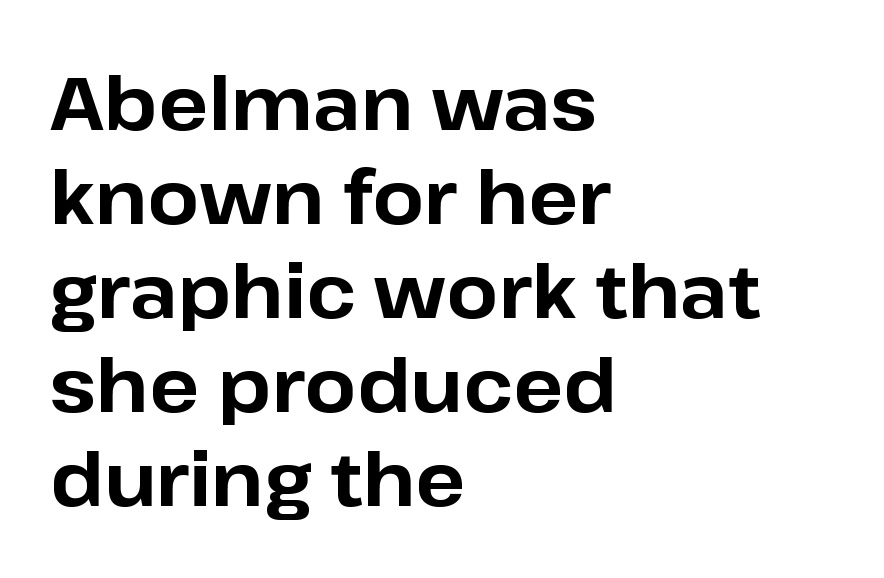
The font family rendered here belongs to the sans-serif group. A typesetter would call this zero additional tracking. This sample is left-justified, so line endings fall wherever the words run out. Has an underline been added? It has not.
